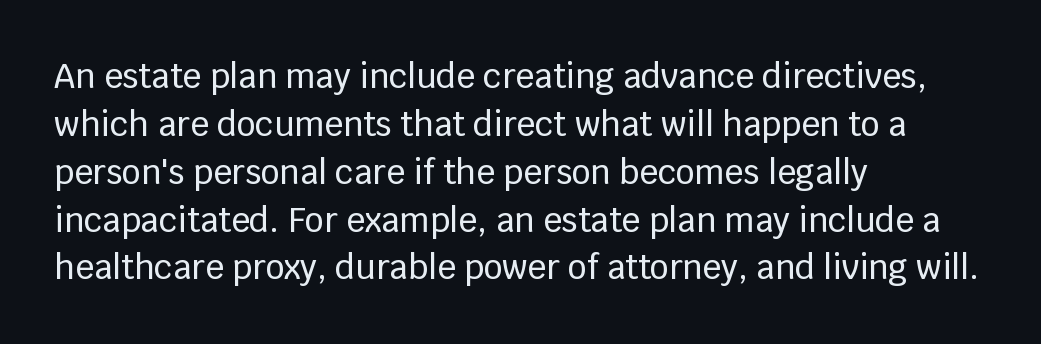
{"serif": "no", "italic": "no", "width": "normal", "stroke_contrast": "low", "x_height": "large", "monospaced": "no", "underline": "no", "align": "left", "line_spacing": "normal", "line_spacing_ratio": 1.45, "letter_spacing": "normal", "letter_spacing_em": 0.0, "glyph_px": 33}
